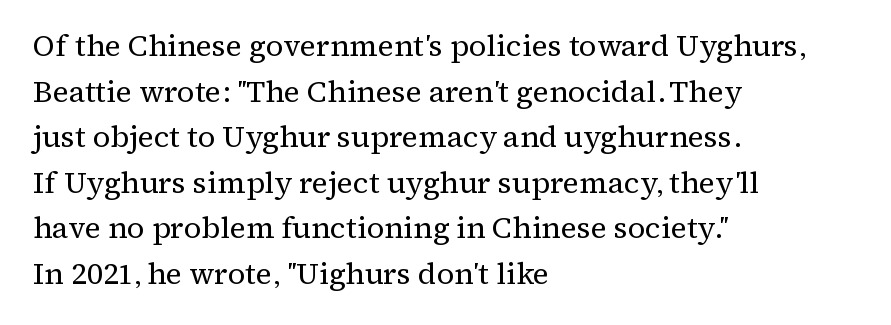
The image shows 30 px regular-weight serif type, upright; set left-aligned, normal line spacing (1.52x), normal letter spacing, not underlined; medium stroke contrast and a medium x-height.
